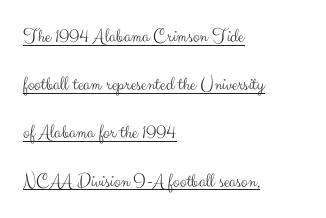
The image shows 20 px text type; set left-aligned, loose line spacing (2.41x), normal letter spacing, underlined.
